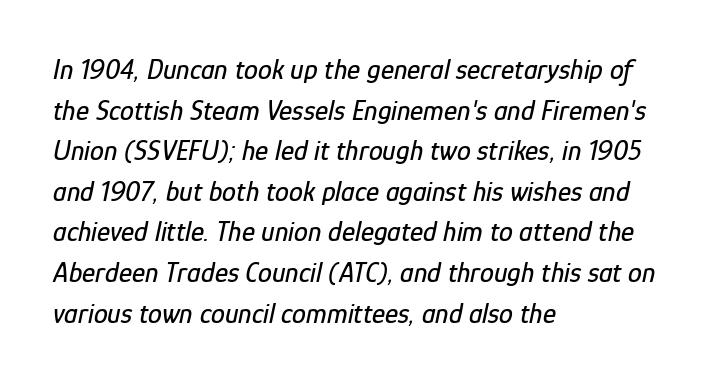
Q: Is the text italic (slanted)? A: Yes, it leans right by about 12 degrees.
Q: Is the text underlined? A: No.
Q: How is the paragraph aligned? A: Left-aligned.
Q: Is the spacing between letters normal or unusually wide? A: Normal.
Q: Is the spacing between lines tight, normal or loose? A: Normal.
Q: Width (condensed, normal, or wide)? A: Condensed.
Q: Stroke contrast? A: Low.
Q: x-height? A: Medium.
Q: Monospaced? A: No.
